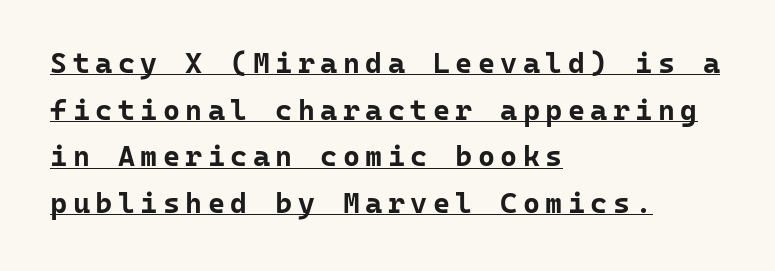
{"serif": "no", "italic": "no", "bold": "yes", "weight": "bold", "width": "normal", "stroke_contrast": "low", "x_height": "medium", "monospaced": "yes", "underline": "yes", "align": "left", "line_spacing": "normal", "line_spacing_ratio": 1.61, "glyph_px": 29}
